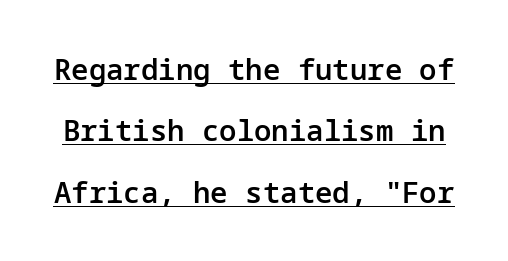
A typesetter would call this leading open, well beyond the default. Is there any slant? The stems are plumb. What decoration does the sample have? An underline. Compared with typical body copy, the letter spacing here is the same.
